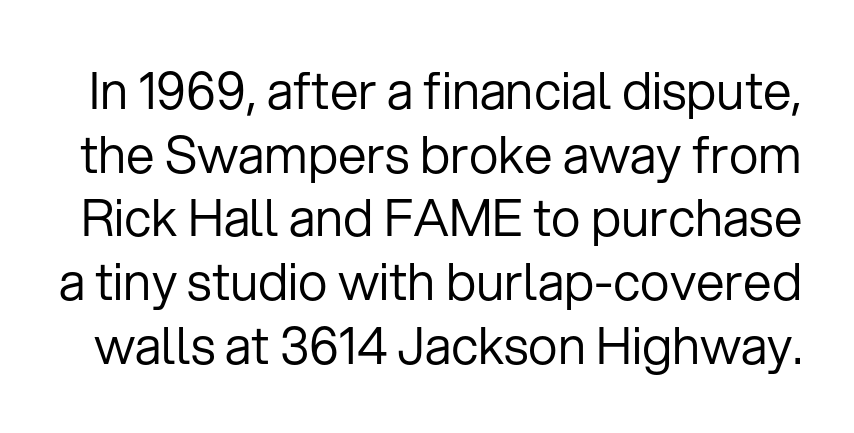
No extra tracking has been applied to these lines. Compared with typical paragraphs, the rows here are spaced about the same. A typesetter would mark this as roman, not italic. Is the stroke heavy? The answer is a plain regular-or-lighter. Has an underline been added? It has not. You can tell from the bare stems that sans-serif type was used.
